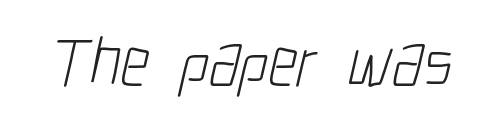
The image shows 69 px light, condensed sans-serif type; set normal letter spacing, not underlined; low stroke contrast and a medium x-height.
